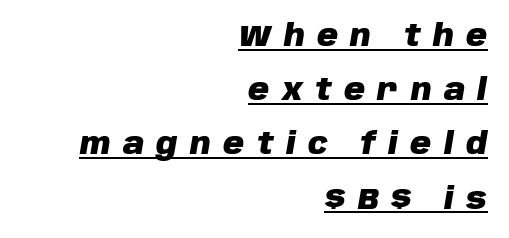
Q: Is the text bold? A: Yes.
Q: Is the text italic (slanted)? A: Yes, it leans right by about 10 degrees.
Q: Is the text underlined? A: Yes.
Q: How is the paragraph aligned? A: Right-aligned.
Q: Is the spacing between letters normal or unusually wide? A: Unusually wide.
Q: Width (condensed, normal, or wide)? A: Normal.
Q: Stroke contrast? A: Low.
Q: x-height? A: Large.
Q: Monospaced? A: No.
